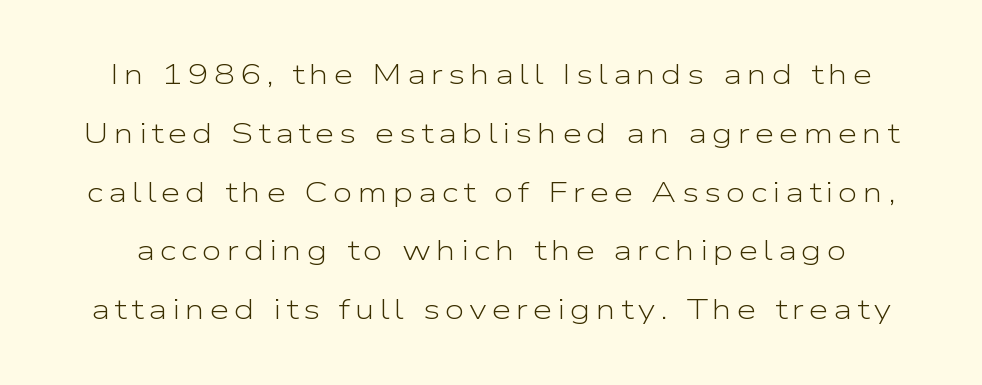
The specimen omits any rule beneath the text block's lines. The strokes carry an ordinary text weight at most. Ordinary non-slanted type is in use. Here the designer chose a conventional face with non-uniform glyph widths.
